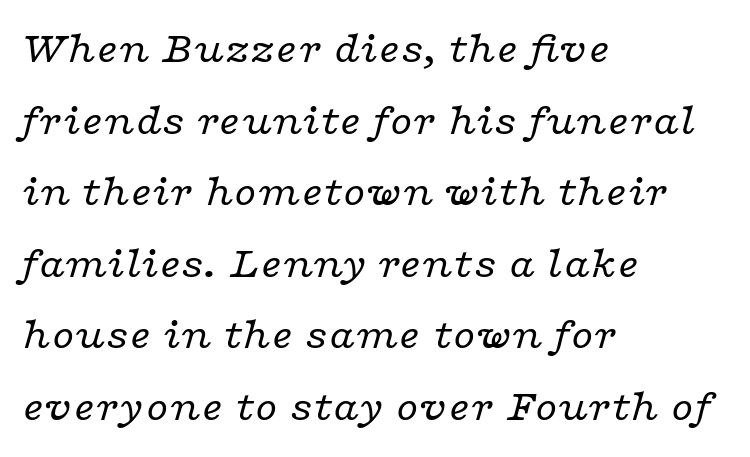
Q: Is the text bold? A: No.
Q: Is the text italic (slanted)? A: Yes, it leans right by about 16 degrees.
Q: Is the typeface a serif or a sans-serif typeface? A: Serif.
Q: Is the text underlined? A: No.
Q: How is the paragraph aligned? A: Left-aligned.
Q: Is the spacing between letters normal or unusually wide? A: Normal.
Q: Is the spacing between lines tight, normal or loose? A: Normal.
Q: Width (condensed, normal, or wide)? A: Wide.
Q: Stroke contrast? A: Low.
Q: x-height? A: Medium.
Q: Monospaced? A: No.
